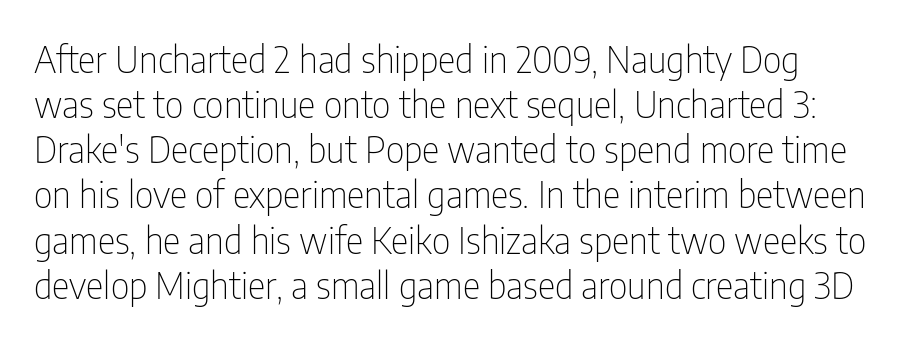
Q: Is the text bold? A: No.
Q: Is the text italic (slanted)? A: No, it is upright.
Q: Is the typeface a serif or a sans-serif typeface? A: Sans-serif.
Q: Is the text underlined? A: No.
Q: Is the spacing between letters normal or unusually wide? A: Normal.
Q: Width (condensed, normal, or wide)? A: Condensed.
Q: Stroke contrast? A: Low.
Q: x-height? A: Medium.
Q: Monospaced? A: No.
